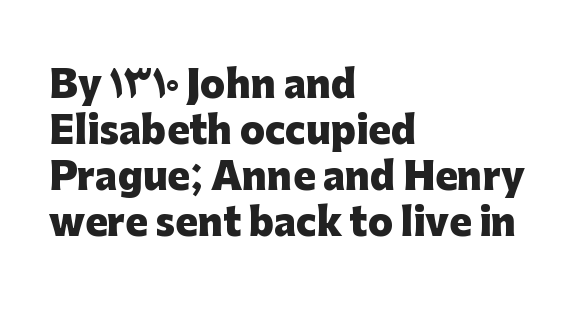
Q: Is the text bold? A: Yes.
Q: Is the text italic (slanted)? A: No, it is upright.
Q: Is the typeface a serif or a sans-serif typeface? A: Sans-serif.
Q: Is the text underlined? A: No.
Q: How is the paragraph aligned? A: Left-aligned.
Q: Is the spacing between letters normal or unusually wide? A: Normal.
Q: Width (condensed, normal, or wide)? A: Normal.
Q: Stroke contrast? A: Low.
Q: x-height? A: Medium.
Q: Monospaced? A: No.
